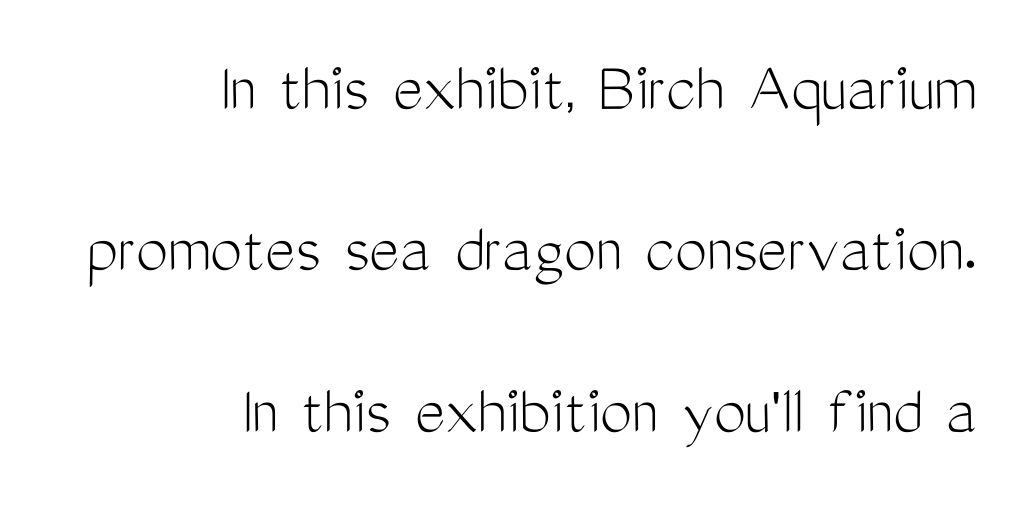
{"serif": "no", "italic": "no", "bold": "no", "weight": "light", "width": "condensed", "stroke_contrast": "medium", "x_height": "medium", "monospaced": "no", "underline": "no", "align": "right", "line_spacing": "loose", "line_spacing_ratio": 2.24, "letter_spacing": "normal", "letter_spacing_em": 0.0, "glyph_px": 72}
